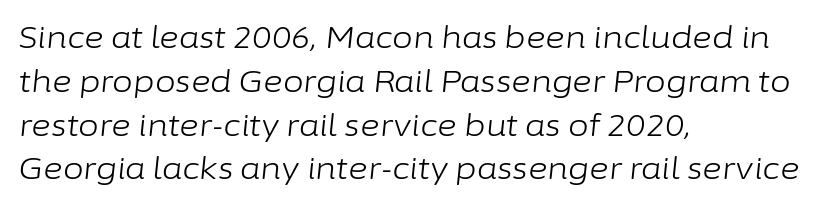
Q: Is the text bold? A: No.
Q: Is the text italic (slanted)? A: Yes, it leans right by about 6 degrees.
Q: Is the text underlined? A: No.
Q: How is the paragraph aligned? A: Left-aligned.
Q: Is the spacing between letters normal or unusually wide? A: Normal.
Q: Is the spacing between lines tight, normal or loose? A: Normal.
Q: Width (condensed, normal, or wide)? A: Normal.
Q: Stroke contrast? A: Low.
Q: x-height? A: Medium.
Q: Monospaced? A: No.
